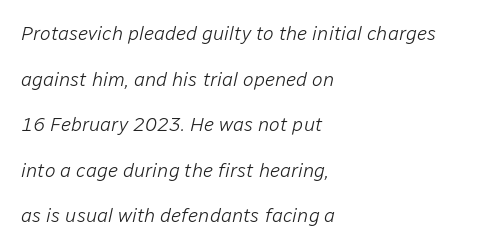
Posture: slanted. The passage shown is not underscored anywhere. Is there much room between lines? Yes — plenty of vertical air separates them. Characters follow at the spacing the type designer built in. Stroke mass is kept to a normal reading level or below.
